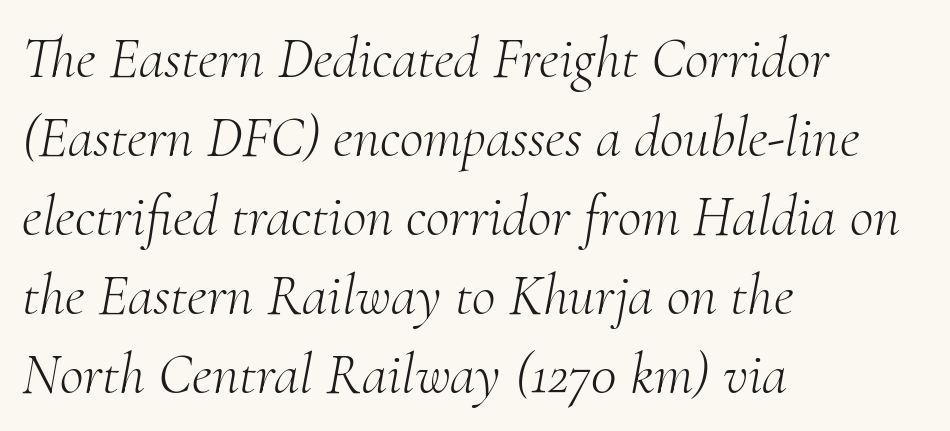
The face used here is seriffed, in the tradition of book romans. This is not heavy type; no bold has been used. Whoever set this chose a conventional vertical rhythm. This sample uses plain, unmodified letter spacing. Anything drawn beneath the words? Only blank space.
